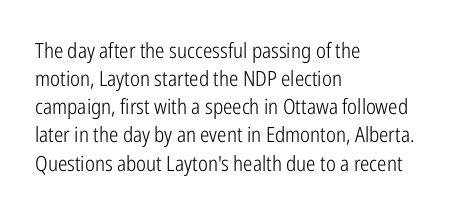
Q: Is the text bold? A: No.
Q: Is the text italic (slanted)? A: No, it is upright.
Q: Is the text underlined? A: No.
Q: How is the paragraph aligned? A: Left-aligned.
Q: Is the spacing between letters normal or unusually wide? A: Normal.
Q: Is the spacing between lines tight, normal or loose? A: Normal.
